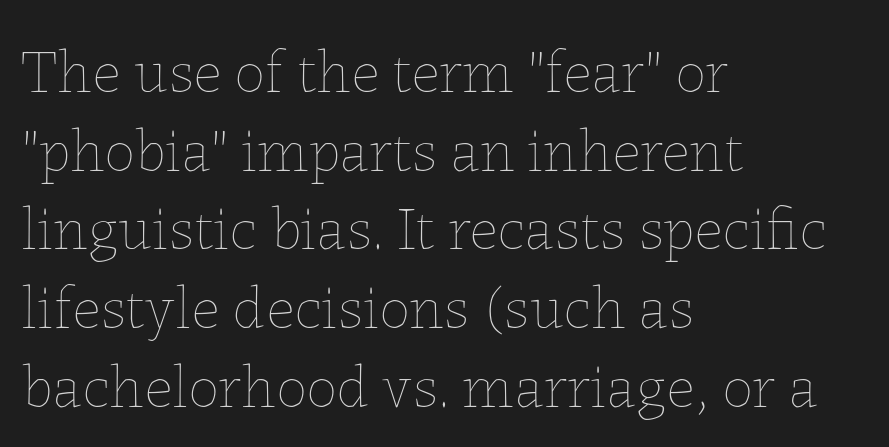
The space between consecutive lines is moderate. Note the varied advance widths — an 'i' is clearly narrower than an 'm'. Unlike italic type, these characters show no tilt at all. Nothing heavy about these letters — not bold at all. Unmarked baselines from the first word to the last. Standard letterfit; no display-style spreading of the glyphs.
